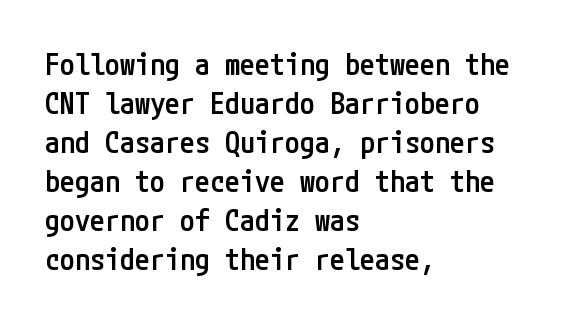
The image shows 30 px semibold, condensed sans-serif type, upright; set left-aligned, normal line spacing (1.3x), normal letter spacing, not underlined; low stroke contrast and a medium x-height.
